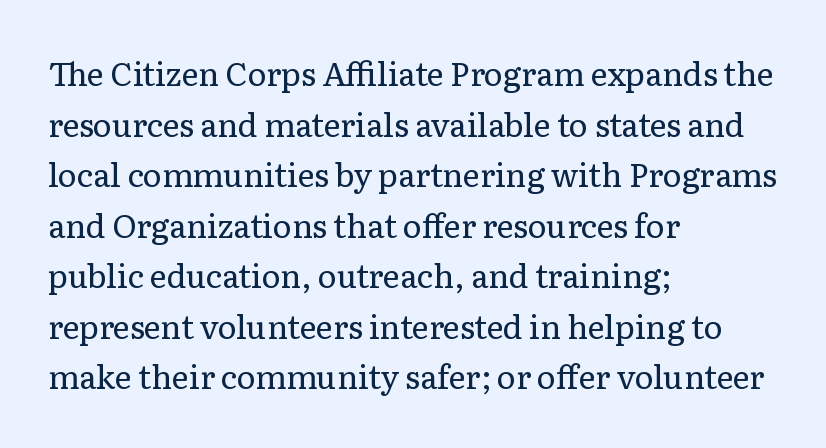
Q: Is the text bold? A: No.
Q: Is the text italic (slanted)? A: No, it is upright.
Q: Is the typeface a serif or a sans-serif typeface? A: Serif.
Q: Is the text underlined? A: No.
Q: How is the paragraph aligned? A: Left-aligned.
Q: Is the spacing between letters normal or unusually wide? A: Normal.
Q: Is the spacing between lines tight, normal or loose? A: Normal.
Q: Width (condensed, normal, or wide)? A: Normal.
Q: Stroke contrast? A: Low.
Q: x-height? A: Medium.
Q: Monospaced? A: No.
